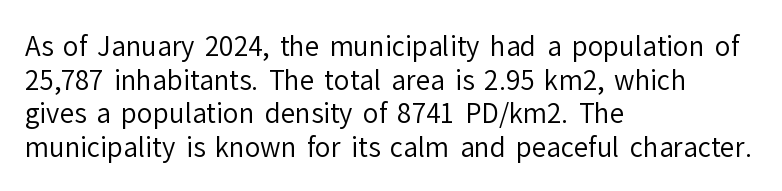
{"italic": "no", "bold": "no", "underline": "no", "align": "left", "line_spacing": "normal", "line_spacing_ratio": 1.29, "letter_spacing": "normal", "letter_spacing_em": 0.0, "glyph_px": 26}
